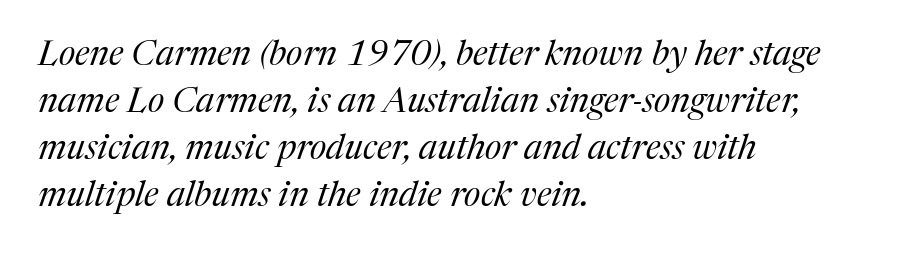
Q: Is the text bold? A: No.
Q: Is the text italic (slanted)? A: Yes, it leans right by about 17 degrees.
Q: Is the typeface a serif or a sans-serif typeface? A: Serif.
Q: Is the text underlined? A: No.
Q: How is the paragraph aligned? A: Left-aligned.
Q: Is the spacing between letters normal or unusually wide? A: Normal.
Q: Is the spacing between lines tight, normal or loose? A: Normal.
Q: Width (condensed, normal, or wide)? A: Normal.
Q: Stroke contrast? A: Medium.
Q: x-height? A: Medium.
Q: Monospaced? A: No.
